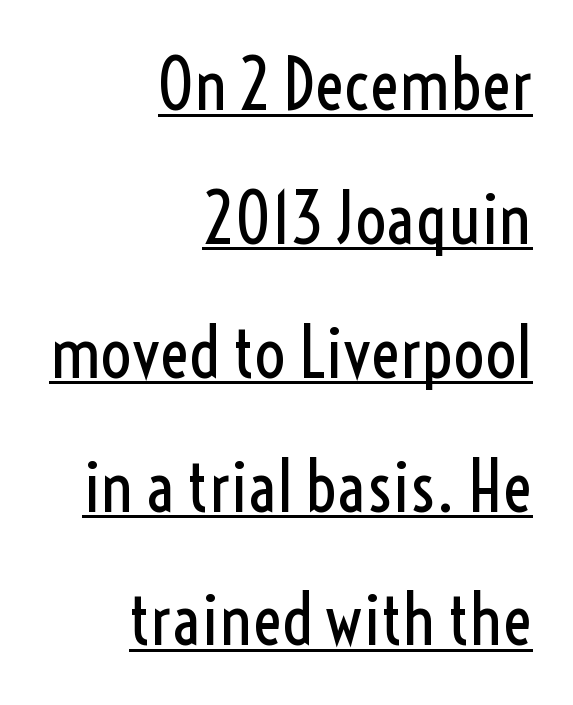
The setting favours the right margin, as signatures and pull-quotes sometimes do. The passage shown is typed in a proportional face where columns would drift. Think standard paragraph weight, or any step lighter than that. The glyphs are accompanied by a horizontal stroke just below them. This block would shrink considerably if given ordinary leading; it's expanded now. Students, note that the glyphs here touch the page at normal intervals.
